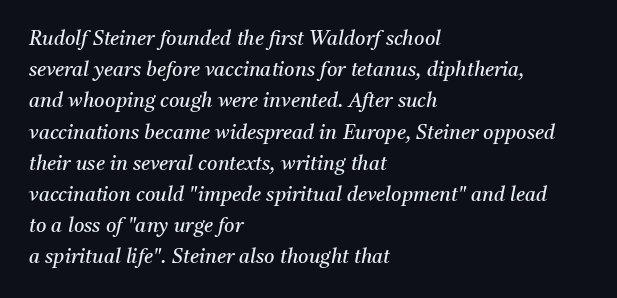
The image shows 20 px text type, italic (leaning right); set left-aligned, normal line spacing (1.56x), normal letter spacing, not underlined.
